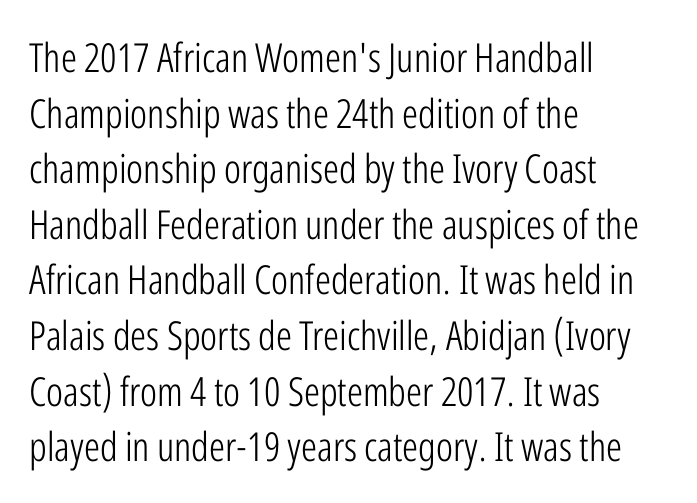
Q: Is the text bold? A: No.
Q: Is the text italic (slanted)? A: No, it is upright.
Q: Is the typeface a serif or a sans-serif typeface? A: Sans-serif.
Q: Is the text underlined? A: No.
Q: How is the paragraph aligned? A: Left-aligned.
Q: Is the spacing between letters normal or unusually wide? A: Normal.
Q: Is the spacing between lines tight, normal or loose? A: Normal.
Q: Width (condensed, normal, or wide)? A: Condensed.
Q: Stroke contrast? A: Low.
Q: x-height? A: Medium.
Q: Monospaced? A: No.
